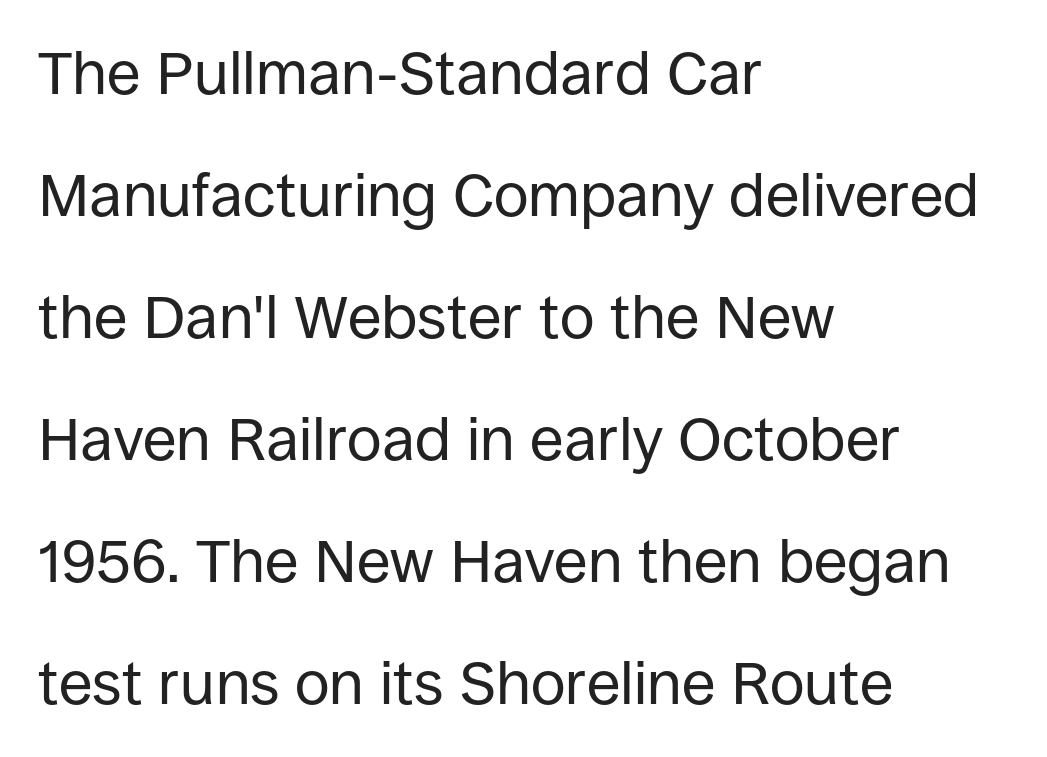
The image shows 61 px regular-weight sans-serif type, upright; set left-aligned, loose line spacing (2.0x), normal letter spacing, not underlined; low stroke contrast and a large x-height.
